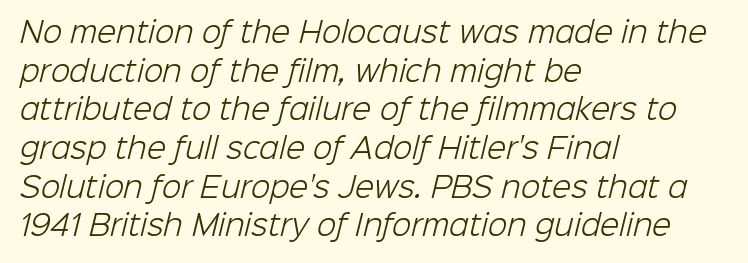
The leading is moderate, giving the passage an even texture. Typeset ragged right — the left edge is the straight one. A bare baseline throughout the passage. These glyphs show unthickened strokes, regular width or finer.
